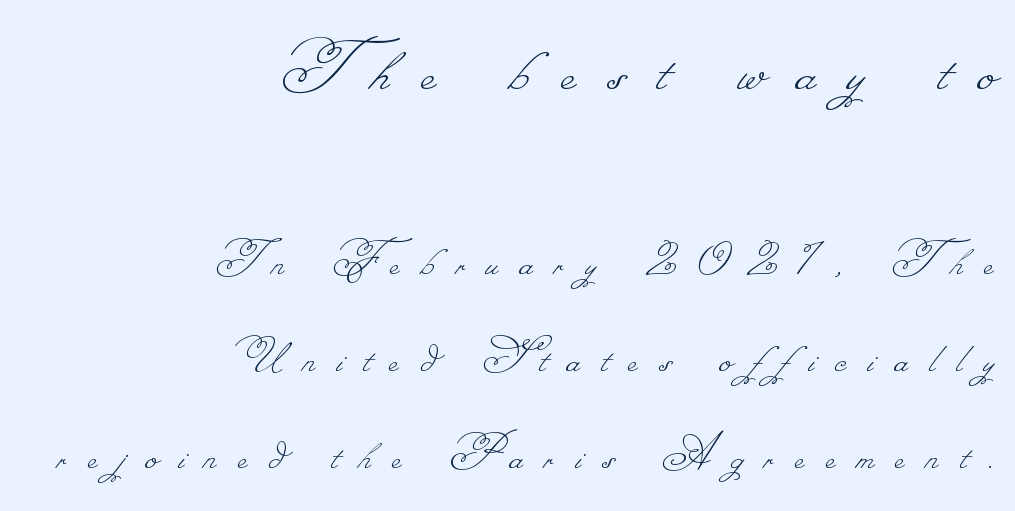
The image shows 78 px thin type; set right-aligned, line spacing 1.86x, unusually wide letter spacing (+0.41 em), not underlined; the first (top) block is 1.5x larger; low stroke contrast.
